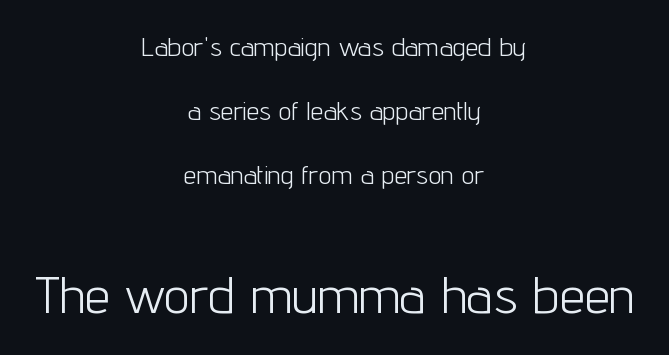
Unbolded letterforms with no extra heft. Bare-footed words on every line. The rendering keeps characters at their native spacing. Nothing sits at the stroke ends, so this counts as sans-serif. Think of a printed novel: that variable character pitch is what you see here. Ordinary non-slanted type is in use.
